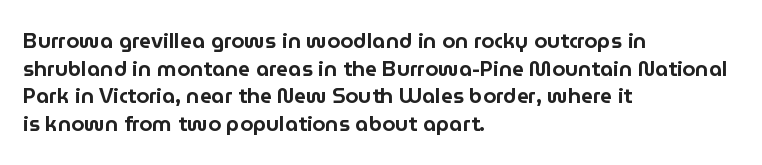
{"italic": "no", "underline": "no", "align": "left", "line_spacing": "normal", "line_spacing_ratio": 1.32, "letter_spacing": "normal", "letter_spacing_em": 0.0, "glyph_px": 21}
